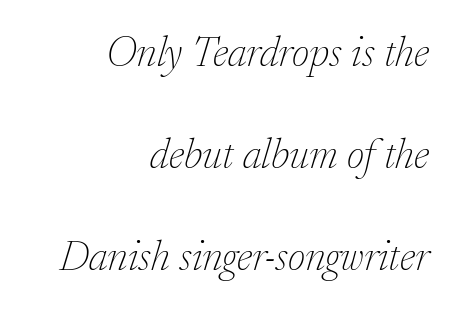
{"serif": "yes", "italic": "yes", "lean": "right", "slant_degrees": 17, "bold": "no", "weight": "thin", "width": "normal", "stroke_contrast": "low", "x_height": "medium", "monospaced": "no", "underline": "no", "align": "right", "line_spacing": "loose", "line_spacing_ratio": 2.43, "letter_spacing": "normal", "letter_spacing_em": 0.0, "glyph_px": 42}
